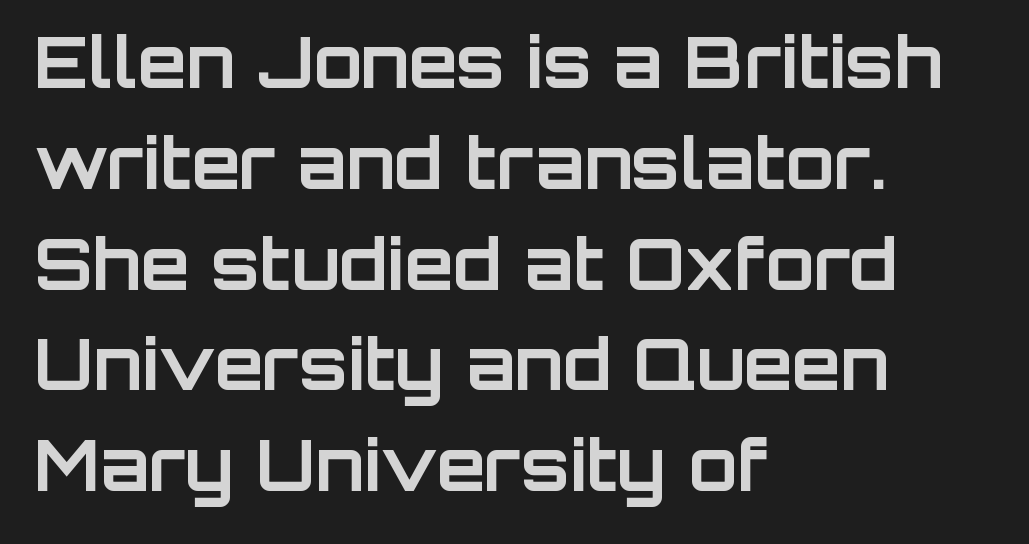
Q: Is the text bold? A: Yes.
Q: Is the text italic (slanted)? A: No, it is upright.
Q: Is the typeface a serif or a sans-serif typeface? A: Sans-serif.
Q: Is the text underlined? A: No.
Q: How is the paragraph aligned? A: Left-aligned.
Q: Is the spacing between letters normal or unusually wide? A: Normal.
Q: Is the spacing between lines tight, normal or loose? A: Normal.
Q: Width (condensed, normal, or wide)? A: Normal.
Q: Stroke contrast? A: Low.
Q: x-height? A: Large.
Q: Monospaced? A: No.
